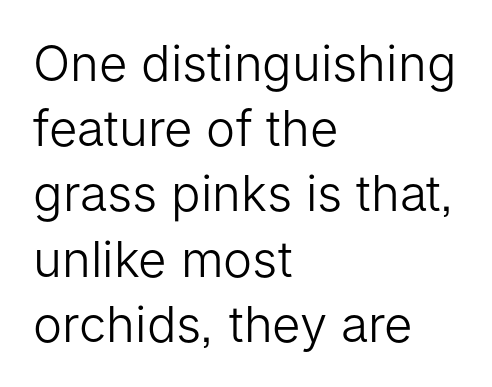
The gaps between neighbouring characters are ordinary and unremarkable. Students, observe: this is what conventionally led text looks like. You could not count columns in this text — the font is proportionally spaced. The font family rendered here belongs to the sans-serif group. Line beginnings align vertically; line endings do not.
